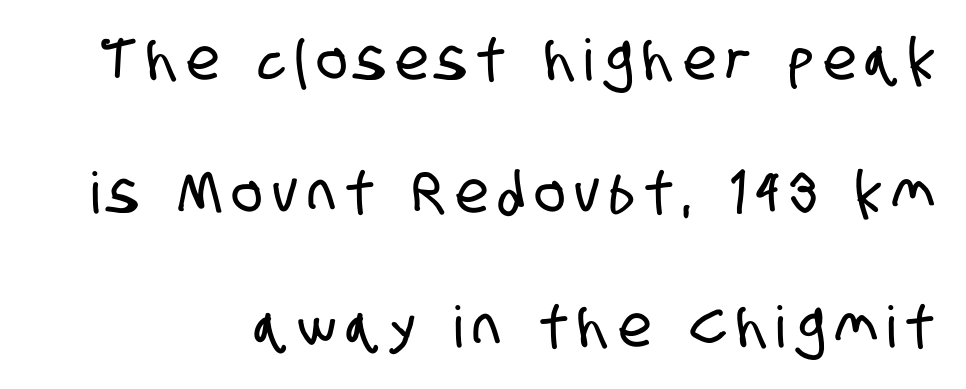
The image shows 57 px condensed sans-serif type; set right-aligned, loose line spacing (2.34x), not underlined; low stroke contrast and a large x-height.
